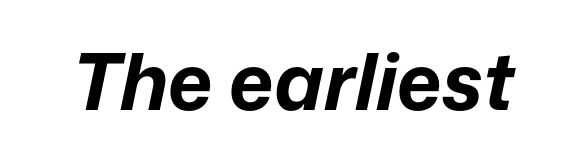
Does the lettering tilt? It does — this is italic. The words here are not underlined. The sample has been set heavy, in full bold. You could not count columns in this text — the font is proportionally spaced.
